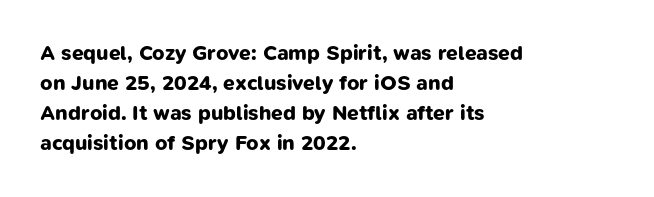
{"bold": "yes", "underline": "no", "align": "left", "line_spacing": "normal", "line_spacing_ratio": 1.43, "letter_spacing": "normal", "letter_spacing_em": 0.0, "glyph_px": 21}
